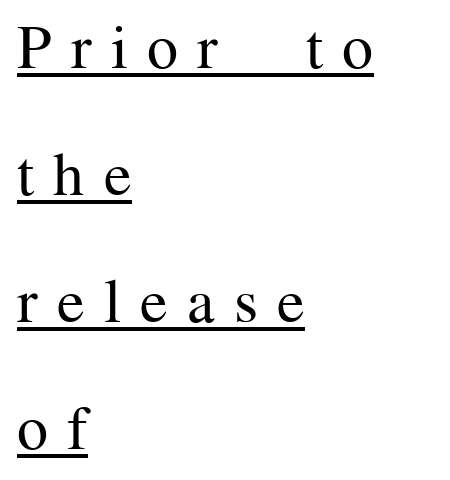
The typesetter chose a ragged-right arrangement here. Character widths vary here, with narrow letters taking less room than wide ones. What decoration does the sample have? An underline. Caption: face not bold, strokes unweighted. Is there any slant? The stems are plumb.
